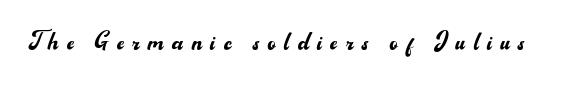
The image shows 31 px regular-weight sans-serif type; set unusually wide letter spacing (+0.27 em), not underlined; medium stroke contrast and a small x-height.
